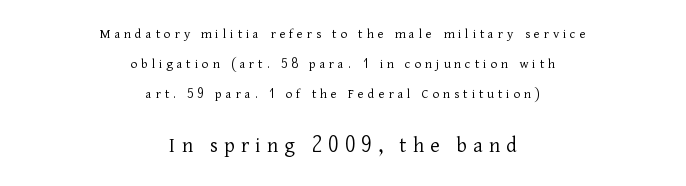
Regarding leading, the lines here are spaced well apart. Typesetter's note — lower block bumped up in size, upper block left smaller. If you drew a line through each stem, it would be perfectly vertical. These lines stack symmetrically, like a column narrowing and widening about its center. Heaviness? Minimal to ordinary, like unemphasized prose. The space directly below the letters is spotless.
